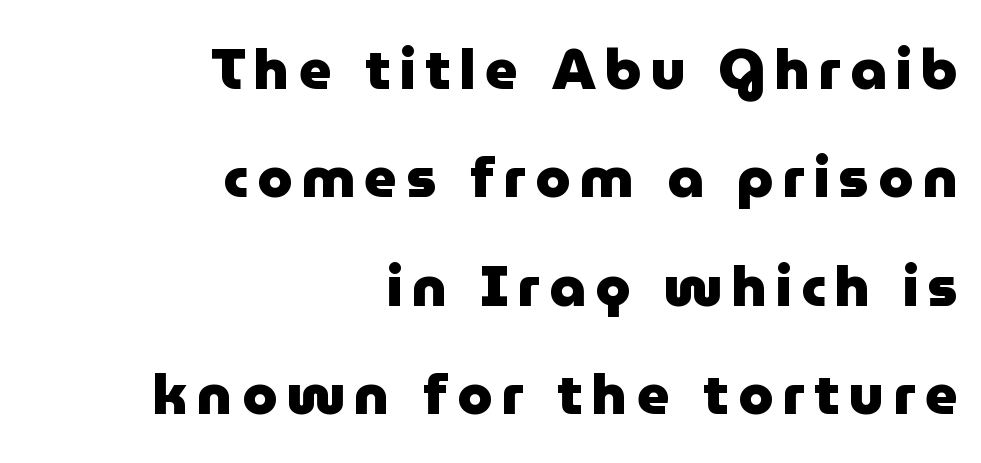
The image shows 57 px heavy sans-serif type, upright; set right-aligned, loose line spacing (1.9x), not underlined; low stroke contrast and a medium x-height.
